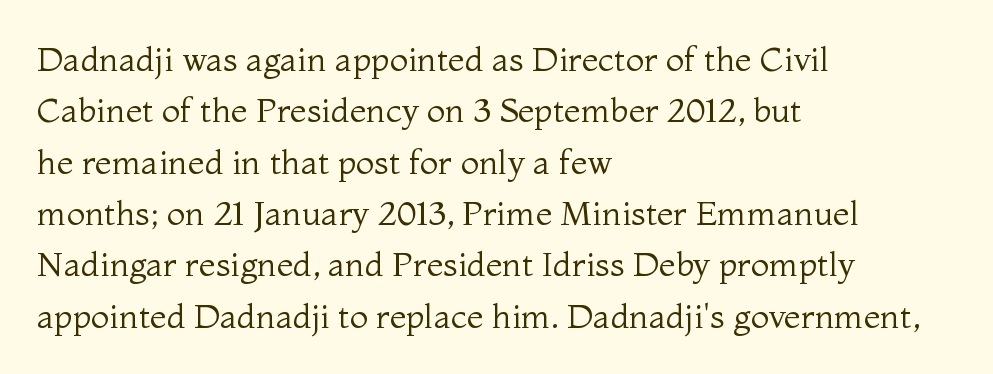
Q: Is the text bold? A: No.
Q: Is the text italic (slanted)? A: No, it is upright.
Q: Is the typeface a serif or a sans-serif typeface? A: Serif.
Q: Is the text underlined? A: No.
Q: How is the paragraph aligned? A: Left-aligned.
Q: Is the spacing between letters normal or unusually wide? A: Normal.
Q: Is the spacing between lines tight, normal or loose? A: Normal.
Q: Width (condensed, normal, or wide)? A: Normal.
Q: Stroke contrast? A: Medium.
Q: x-height? A: Medium.
Q: Monospaced? A: No.
